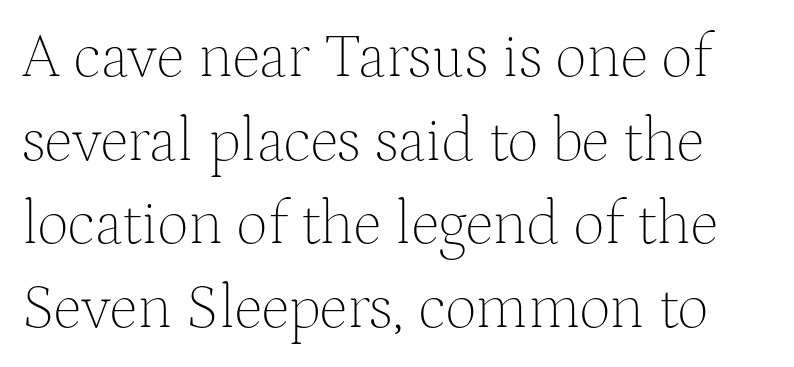
{"serif": "yes", "italic": "no", "bold": "no", "weight": "thin", "width": "normal", "stroke_contrast": "medium", "x_height": "medium", "monospaced": "no", "underline": "no", "line_spacing": "normal", "line_spacing_ratio": 1.35, "letter_spacing": "normal", "letter_spacing_em": 0.0, "glyph_px": 62}
